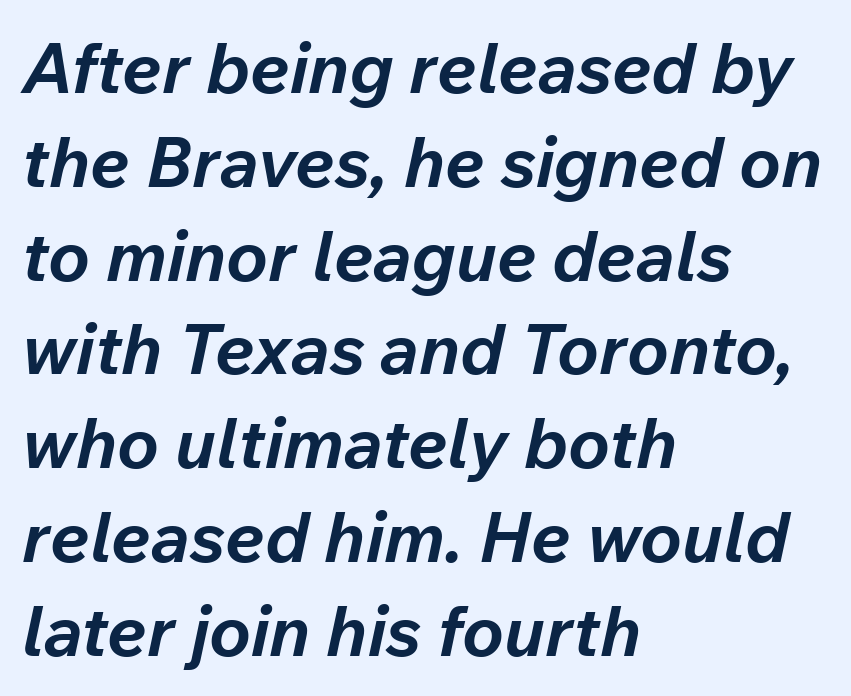
The image shows 70 px bold type, italic (leaning right); set left-aligned, normal line spacing (1.34x), normal letter spacing, not underlined; low stroke contrast and a medium x-height.
